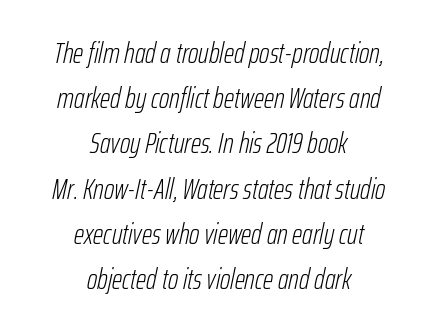
Each word holds together tightly as a unit, with standard inter-letter gaps. The letterforms sit at book weight or below. The specimen omits any rule beneath the text block's lines. Line starts and ends both wander, symmetrically. The passage shown stacks its lines at a standard gap.
